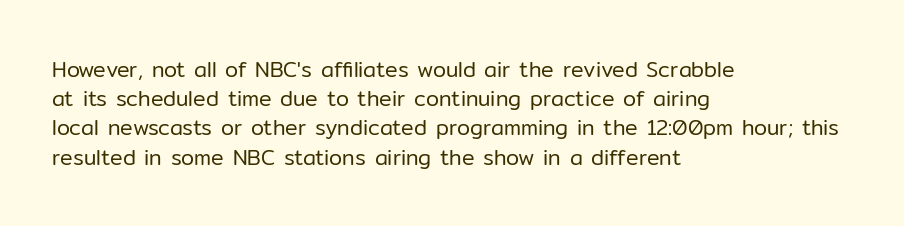
The image shows 21 px text type, upright; set left-aligned, normal line spacing (1.39x), normal letter spacing, not underlined.
